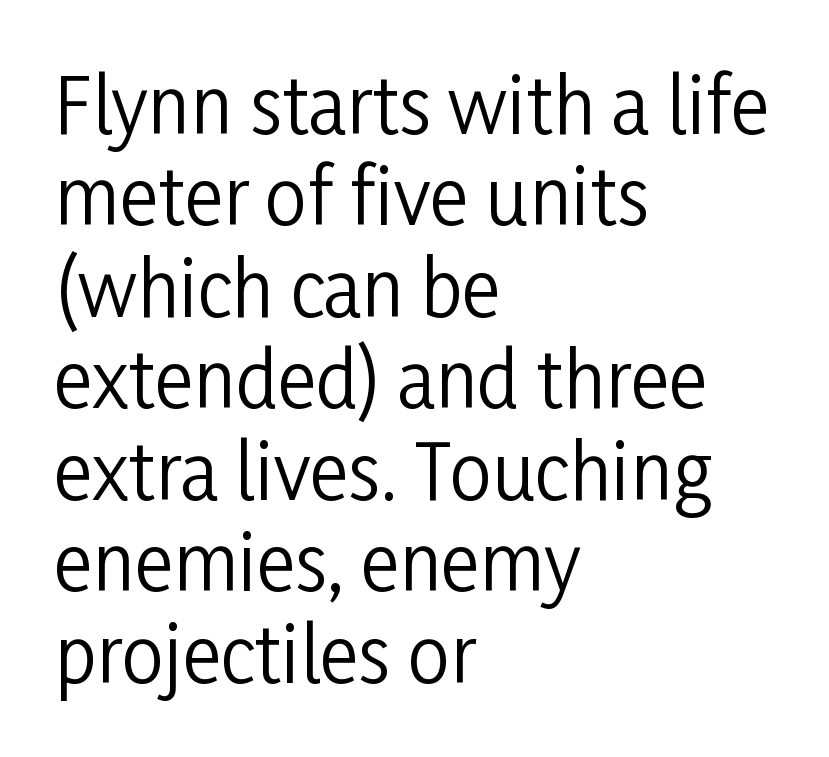
The image shows 75 px regular-weight, condensed sans-serif type, upright; set left-aligned, line spacing 1.22x, normal letter spacing, not underlined; low stroke contrast and a medium x-height.
